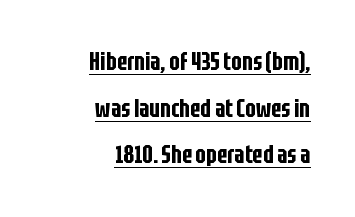
Q: Is the text italic (slanted)? A: No, it is upright.
Q: Is the text underlined? A: Yes.
Q: How is the paragraph aligned? A: Right-aligned.
Q: Is the spacing between letters normal or unusually wide? A: Normal.
